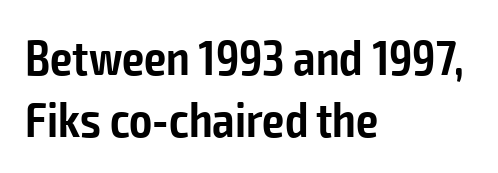
Q: Is the text bold? A: Semi-bold.
Q: Is the text italic (slanted)? A: No, it is upright.
Q: Is the typeface a serif or a sans-serif typeface? A: Sans-serif.
Q: Is the text underlined? A: No.
Q: How is the paragraph aligned? A: Left-aligned.
Q: Is the spacing between letters normal or unusually wide? A: Normal.
Q: Is the spacing between lines tight, normal or loose? A: Normal.
Q: Width (condensed, normal, or wide)? A: Condensed.
Q: Stroke contrast? A: Low.
Q: x-height? A: Medium.
Q: Monospaced? A: No.
